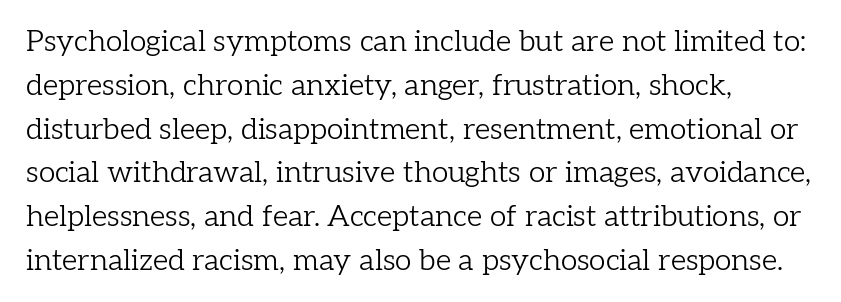
Anything drawn beneath the words? Only blank space. Evenly set lines give the paragraph a standard silhouette. This rendering employs a face with finishing strokes, i.e., a serif. Every row of glyphs begins at an identical x-position on the left.
